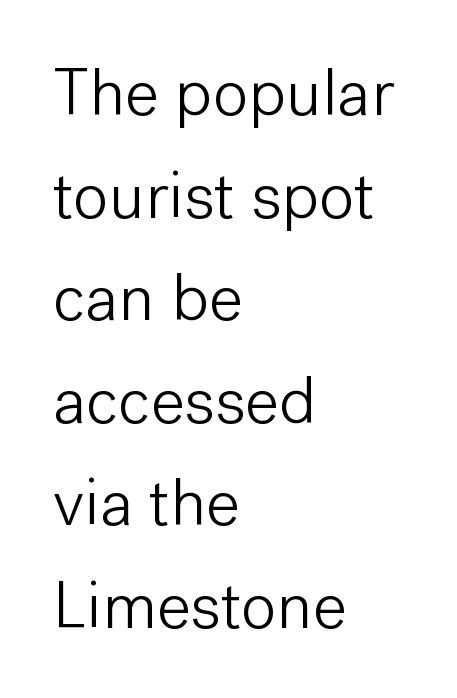
The passage shown is typeset with a sans-serif family. The compositor pushed each line to the left boundary. The glyphs are unaccompanied by any horizontal stroke below them. The letterforms sit at book weight or below. Rows of type keep a routine distance in the vertical direction. Look at the tracking — it's just the regular setting, nothing added.
